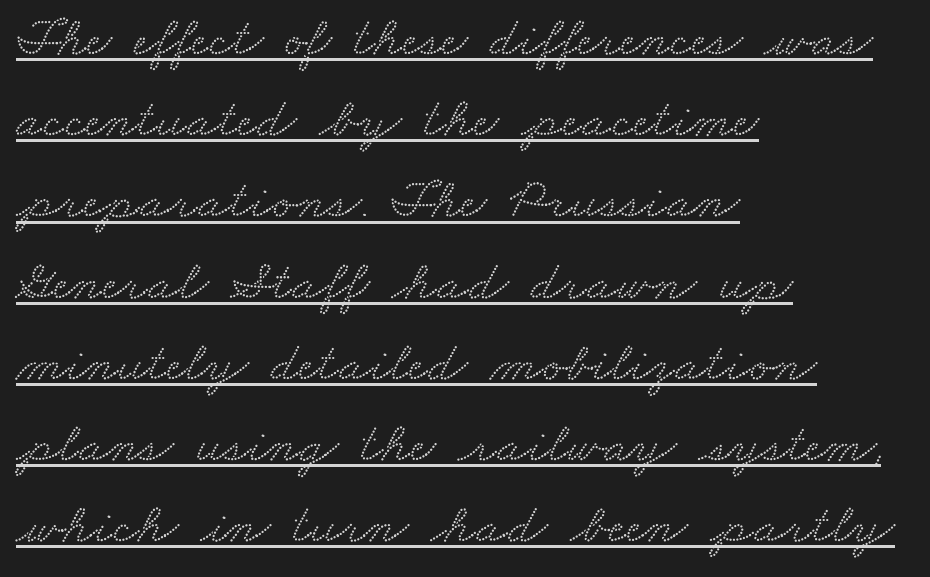
Q: Is the typeface a serif or a sans-serif typeface? A: Serif.
Q: Is the text underlined? A: Yes.
Q: How is the paragraph aligned? A: Left-aligned.
Q: Is the spacing between letters normal or unusually wide? A: Normal.
Q: Is the spacing between lines tight, normal or loose? A: Normal.
Q: Width (condensed, normal, or wide)? A: Wide.
Q: Stroke contrast? A: Low.
Q: x-height? A: Small.
Q: Monospaced? A: No.
